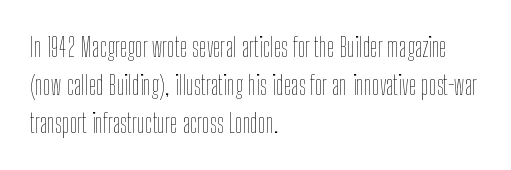
Q: Is the text bold? A: No.
Q: Is the text italic (slanted)? A: No, it is upright.
Q: Is the text underlined? A: No.
Q: How is the paragraph aligned? A: Left-aligned.
Q: Is the spacing between letters normal or unusually wide? A: Normal.
Q: Is the spacing between lines tight, normal or loose? A: Normal.
